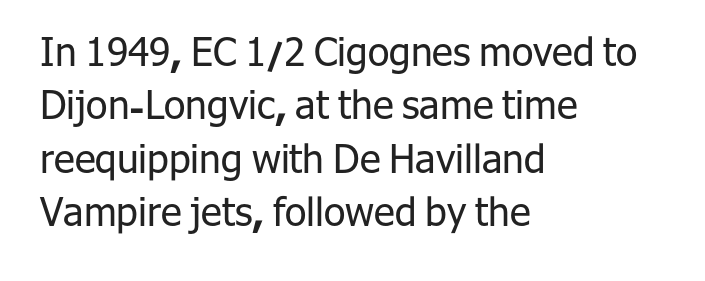
The glyphs in this specimen are sans serif. Compared with a typical body face, this is equally light or lighter still. The rendering keeps characters at their native spacing. You can tell it's not italic because the verticals are truly vertical.
